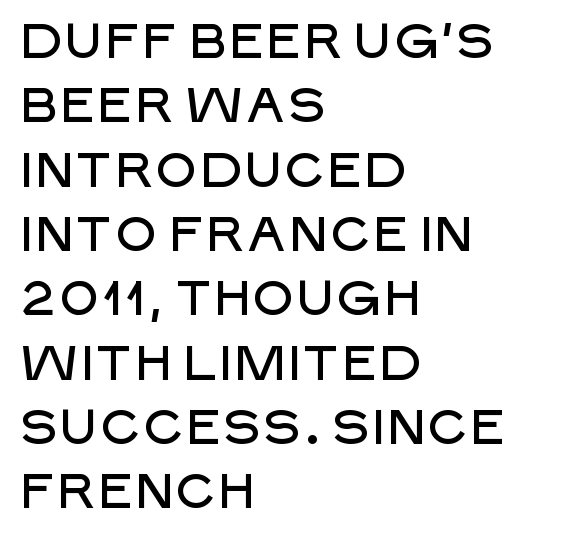
The image shows 48 px sans-serif type, upright; set left-aligned, normal line spacing (1.34x), normal letter spacing, not underlined; low stroke contrast and a large x-height.
